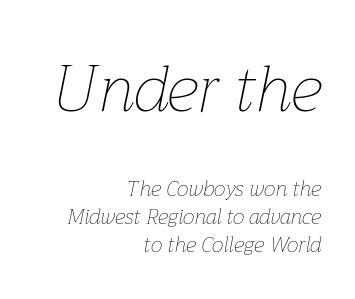
{"italic": "yes", "lean": "right", "slant_degrees": 12, "bold": "no", "weight": "thin", "width": "normal", "stroke_contrast": "low", "x_height": "medium", "monospaced": "no", "underline": "no", "align": "right", "line_spacing": "normal", "line_spacing_ratio": 1.33, "letter_spacing": "normal", "letter_spacing_em": 0.0, "larger_block": "first", "size_ratio": 3.05, "glyph_px": 64}
